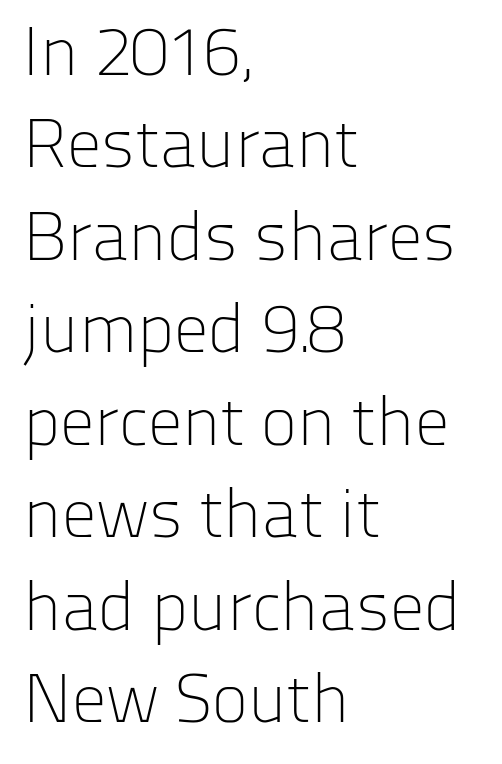
Q: Is the text bold? A: No.
Q: Is the text italic (slanted)? A: No, it is upright.
Q: Is the typeface a serif or a sans-serif typeface? A: Sans-serif.
Q: Is the text underlined? A: No.
Q: How is the paragraph aligned? A: Left-aligned.
Q: Is the spacing between letters normal or unusually wide? A: Normal.
Q: Is the spacing between lines tight, normal or loose? A: Normal.
Q: Width (condensed, normal, or wide)? A: Normal.
Q: Stroke contrast? A: Low.
Q: x-height? A: Medium.
Q: Monospaced? A: No.
